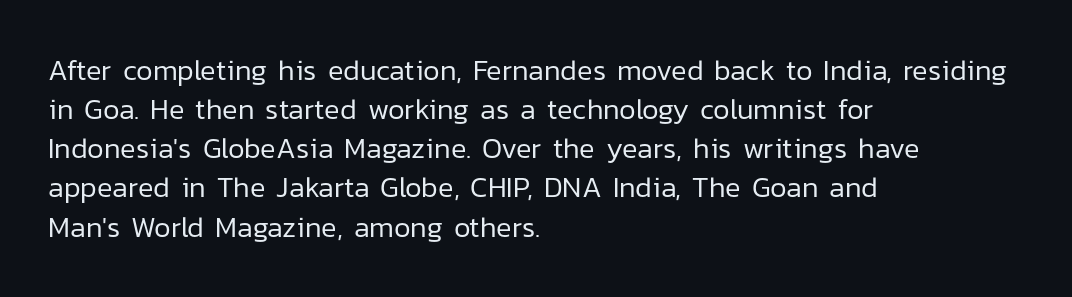
Q: Is the text bold? A: No.
Q: Is the text italic (slanted)? A: No, it is upright.
Q: Is the typeface a serif or a sans-serif typeface? A: Sans-serif.
Q: Is the text underlined? A: No.
Q: How is the paragraph aligned? A: Left-aligned.
Q: Is the spacing between letters normal or unusually wide? A: Normal.
Q: Is the spacing between lines tight, normal or loose? A: Normal.
Q: Width (condensed, normal, or wide)? A: Normal.
Q: Stroke contrast? A: Low.
Q: x-height? A: Medium.
Q: Monospaced? A: No.
